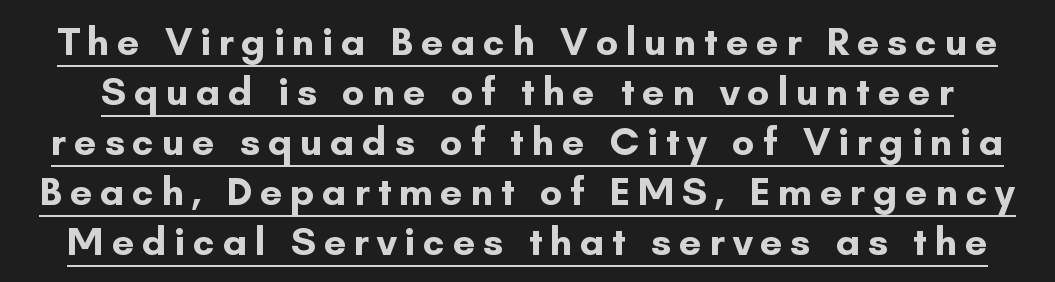
Q: Is the text bold? A: Yes.
Q: Is the text italic (slanted)? A: No, it is upright.
Q: Is the typeface a serif or a sans-serif typeface? A: Sans-serif.
Q: Is the text underlined? A: Yes.
Q: Is the spacing between lines tight, normal or loose? A: Normal.
Q: Width (condensed, normal, or wide)? A: Normal.
Q: Stroke contrast? A: Low.
Q: x-height? A: Small.
Q: Monospaced? A: No.
